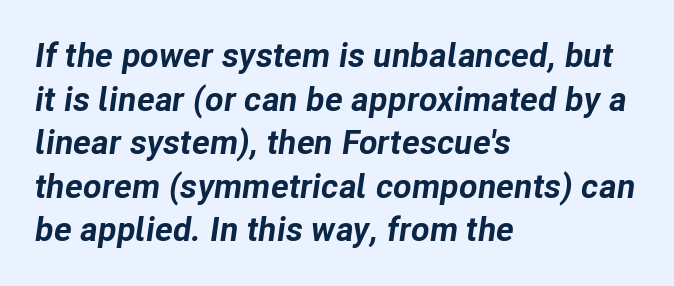
{"italic": "yes", "lean": "right", "slant_degrees": 8, "bold": "yes", "weight": "bold", "width": "normal", "stroke_contrast": "low", "x_height": "medium", "monospaced": "no", "underline": "no", "align": "left", "line_spacing": "normal", "line_spacing_ratio": 1.28, "letter_spacing": "normal", "letter_spacing_em": 0.0, "glyph_px": 34}
